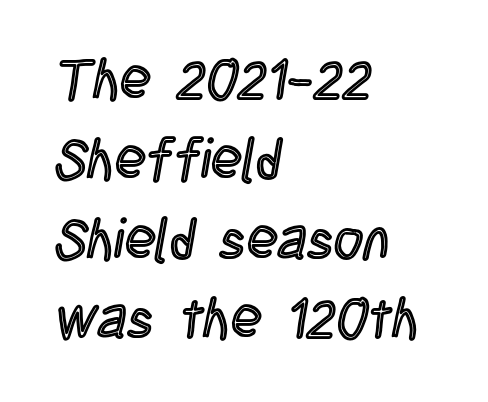
{"width": "condensed", "x_height": "large", "monospaced": "no", "underline": "no", "align": "left", "line_spacing": "normal", "line_spacing_ratio": 1.4, "letter_spacing": "normal", "letter_spacing_em": 0.0, "glyph_px": 57}
